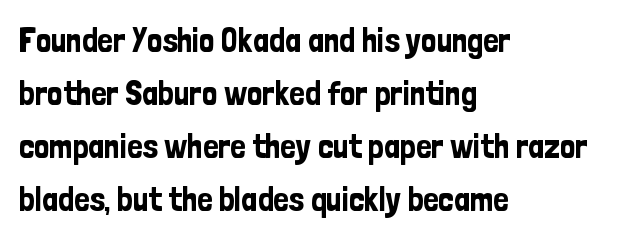
Q: Is the text italic (slanted)? A: No, it is upright.
Q: Is the typeface a serif or a sans-serif typeface? A: Sans-serif.
Q: Is the text underlined? A: No.
Q: How is the paragraph aligned? A: Left-aligned.
Q: Is the spacing between letters normal or unusually wide? A: Normal.
Q: Is the spacing between lines tight, normal or loose? A: Normal.
Q: Width (condensed, normal, or wide)? A: Condensed.
Q: Stroke contrast? A: Low.
Q: x-height? A: Medium.
Q: Monospaced? A: No.
